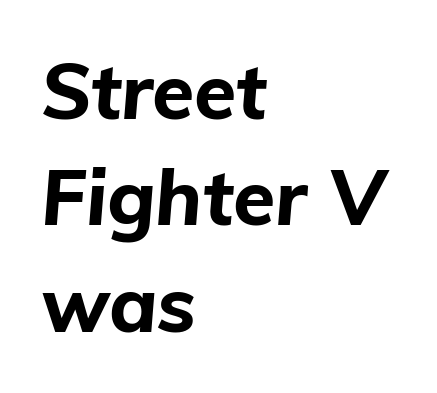
The image shows 77 px bold type, italic (leaning right); set left-aligned, normal line spacing (1.38x), normal letter spacing, not underlined; low stroke contrast and a medium x-height.
